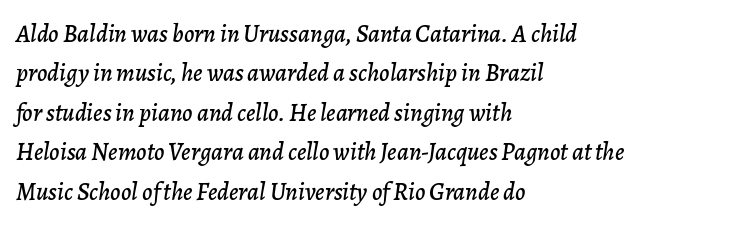
{"italic": "yes", "lean": "right", "slant_degrees": 7, "underline": "no", "align": "left", "line_spacing": "normal", "line_spacing_ratio": 1.58, "letter_spacing": "normal", "letter_spacing_em": 0.0, "glyph_px": 25}
